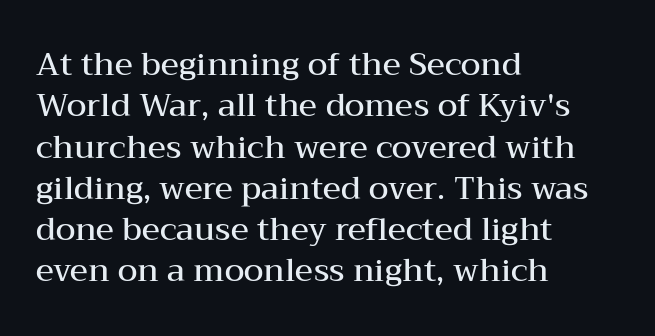
The font is running at a semibold setting, under full bold. Typeset ragged right — the left edge is the straight one. Are there feet on the stems? There are — it's a serif. These lines keep a tight, regular rhythm from letter to letter.
